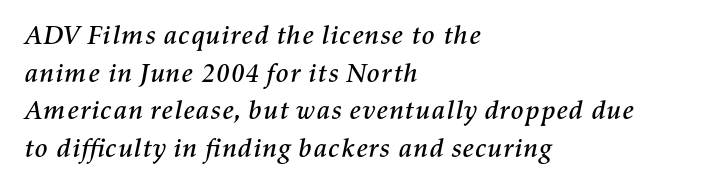
Q: Is the text italic (slanted)? A: Yes, it leans right by about 11 degrees.
Q: Is the text underlined? A: No.
Q: How is the paragraph aligned? A: Left-aligned.
Q: Is the spacing between letters normal or unusually wide? A: Normal.
Q: Is the spacing between lines tight, normal or loose? A: Normal.
